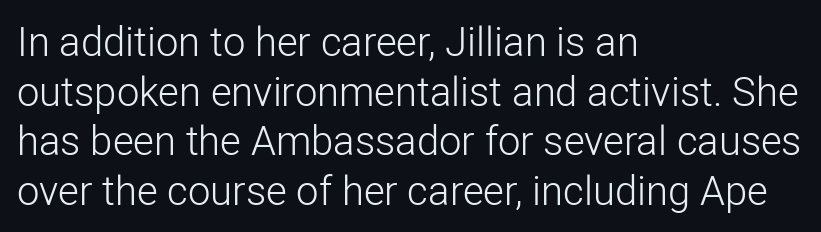
{"serif": "no", "italic": "no", "bold": "no", "weight": "light", "width": "normal", "stroke_contrast": "low", "x_height": "medium", "monospaced": "no", "underline": "no", "align": "left", "line_spacing_ratio": 1.24, "letter_spacing": "normal", "letter_spacing_em": 0.0, "glyph_px": 40}
